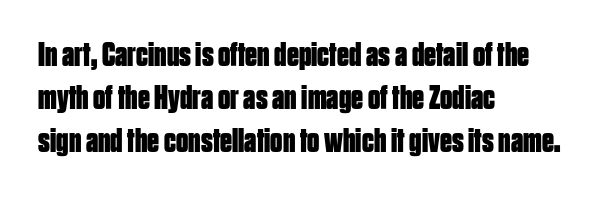
Q: Is the text bold? A: Yes.
Q: Is the text italic (slanted)? A: No, it is upright.
Q: Is the typeface a serif or a sans-serif typeface? A: Sans-serif.
Q: Is the text underlined? A: No.
Q: How is the paragraph aligned? A: Left-aligned.
Q: Is the spacing between letters normal or unusually wide? A: Normal.
Q: Is the spacing between lines tight, normal or loose? A: Normal.
Q: Width (condensed, normal, or wide)? A: Condensed.
Q: Stroke contrast? A: Low.
Q: x-height? A: Large.
Q: Monospaced? A: No.
